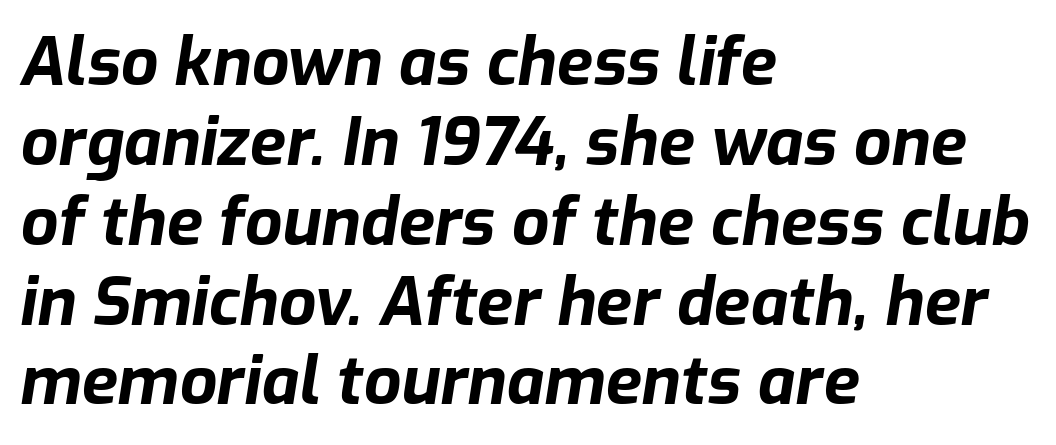
Does the copy run flush right? No — it runs flush left. The rendering uses a bold face; every stroke is thick and dark. Designer's note — italics engaged. Has an underline been added? It has not. The letterforms sit shoulder to shoulder at normal distance.
